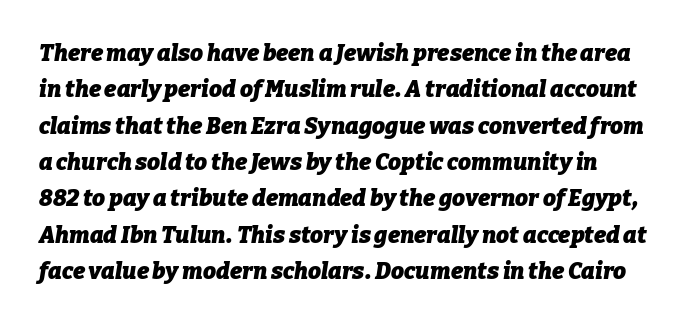
Q: Is the text bold? A: Yes.
Q: Is the text italic (slanted)? A: Yes, it leans right by about 9 degrees.
Q: Is the text underlined? A: No.
Q: Is the spacing between letters normal or unusually wide? A: Normal.
Q: Is the spacing between lines tight, normal or loose? A: Normal.
